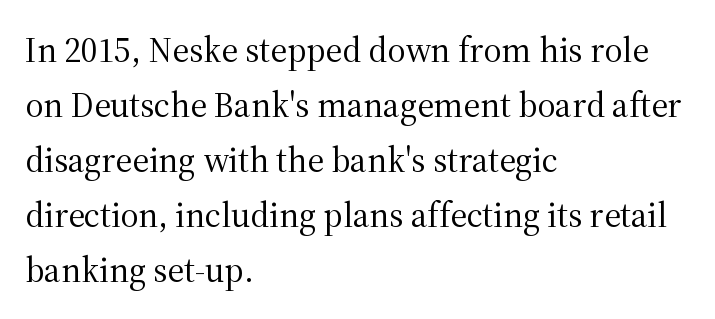
The words here are not underlined. You could not count columns in this text — the font is proportionally spaced. You could call the tracking neutral — neither tight nor loose. The typesetter chose a ragged-right arrangement here.
